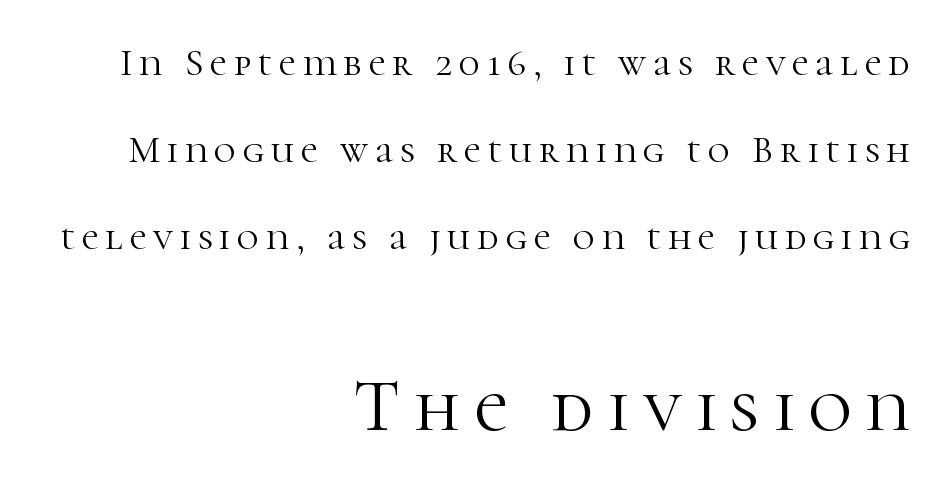
You could fit nearly another row in the gap between these rows. In this sample the second text group is rendered at the bigger scale. Does the copy run flush right? Yes — the right margin is perfectly even. Examine the stroke ends and you'll spot serifs. Nope, not italic — everything's standing straight.
